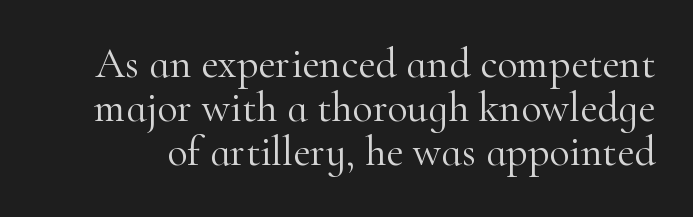
{"serif": "yes", "italic": "no", "bold": "no", "weight": "light", "width": "normal", "stroke_contrast": "high", "x_height": "small", "monospaced": "no", "underline": "no", "line_spacing": "tight", "line_spacing_ratio": 1.05, "letter_spacing": "normal", "letter_spacing_em": 0.0, "glyph_px": 42}
